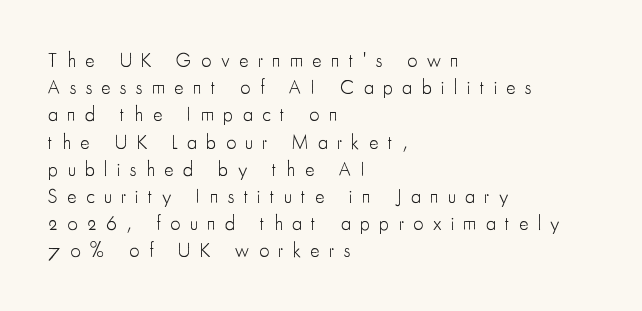
The image shows 20 px text type, upright; set left-aligned, normal line spacing (1.36x), unusually wide letter spacing (+0.47 em), not underlined.
